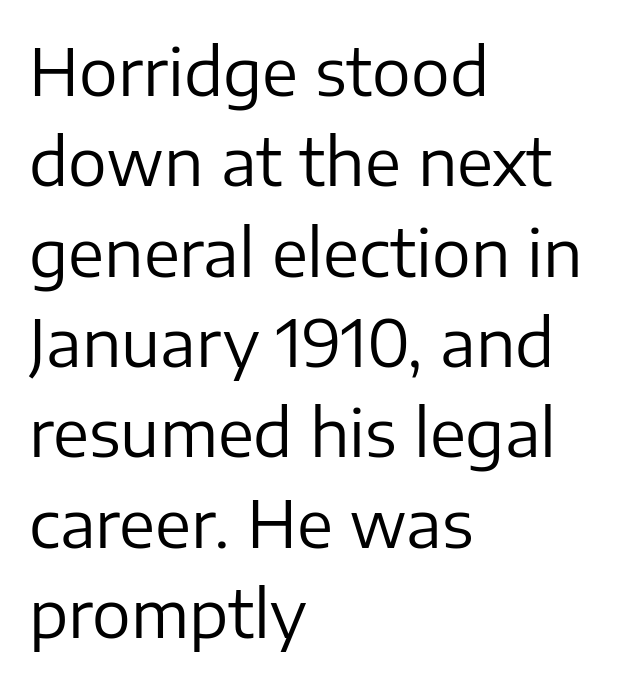
The image shows 65 px regular-weight sans-serif type, upright; set left-aligned, normal line spacing (1.39x), normal letter spacing, not underlined; low stroke contrast and a medium x-height.
